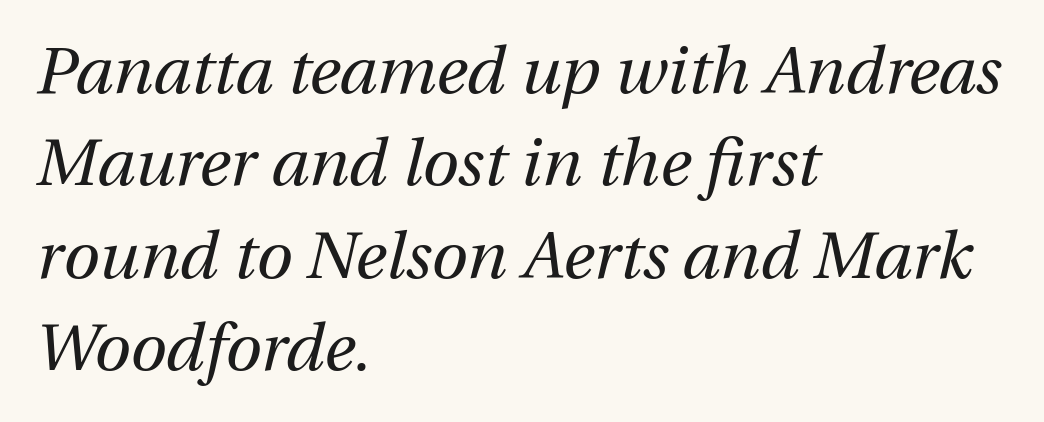
Q: Is the text bold? A: No.
Q: Is the text italic (slanted)? A: Yes, it leans right by about 12 degrees.
Q: Is the text underlined? A: No.
Q: How is the paragraph aligned? A: Left-aligned.
Q: Is the spacing between letters normal or unusually wide? A: Normal.
Q: Is the spacing between lines tight, normal or loose? A: Normal.
Q: Width (condensed, normal, or wide)? A: Normal.
Q: Stroke contrast? A: Medium.
Q: x-height? A: Medium.
Q: Monospaced? A: No.
